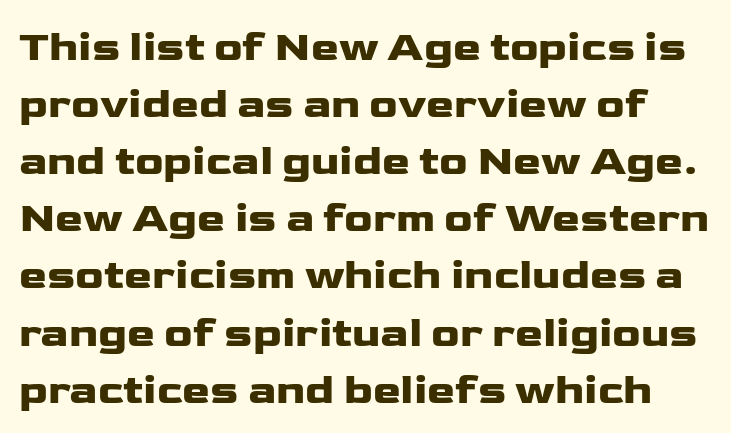
Students, note that the glyphs here touch the page at normal intervals. A typesetter would call this proportional, since set widths differ per character. Students, observe: this is what conventionally led text looks like. Are there feet on the stems? There aren't — it's a sans. Unlike italic type, these characters show no tilt at all.
